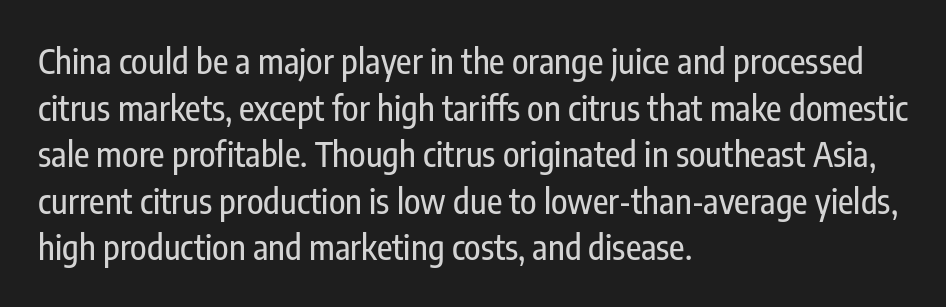
Beneath every word, the page is bare. Proportional: the letters do not fall into vertical columns. Compared with a centered layout, this one pins lines to the left instead. Is this a sans? Yes — the strokes have no serifs.
